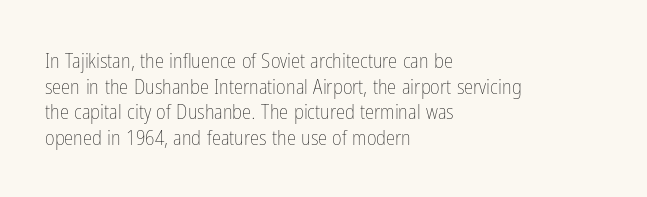
Does extra space separate the letters? No, they use regular spacing. The passage is arranged the way most books set body copy — flush left. The area under the type is left untouched. The face looks like a standard text weight, possibly lighter. Notice how the stems are strictly vertical — no italics here.
